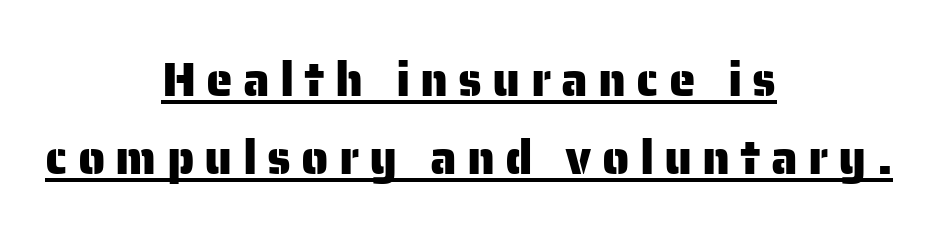
Spacing between characters has been opened up far beyond the box default. The rendering uses the underline text-decoration. You could not count columns in this text — the font is proportionally spaced. In terms of posture, this sample is upright. Line spacing here is normal.
